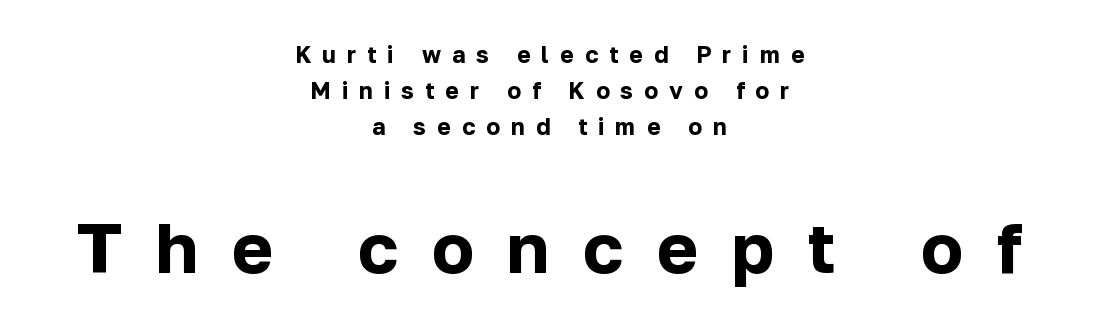
{"serif": "no", "italic": "no", "bold": "yes", "weight": "bold", "width": "normal", "stroke_contrast": "low", "x_height": "medium", "monospaced": "no", "underline": "no", "align": "center", "line_spacing": "normal", "line_spacing_ratio": 1.56, "letter_spacing": "wide", "letter_spacing_em": 0.48, "larger_block": "second", "size_ratio": 3.04, "glyph_px": 70}
